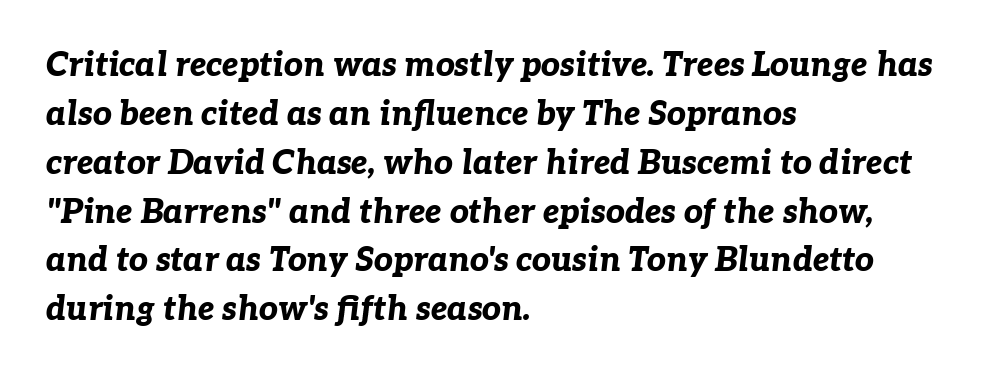
{"italic": "yes", "lean": "right", "slant_degrees": 7, "bold": "yes", "weight": "bold", "width": "normal", "stroke_contrast": "low", "x_height": "medium", "monospaced": "no", "underline": "no", "align": "left", "line_spacing": "normal", "line_spacing_ratio": 1.48, "letter_spacing": "normal", "letter_spacing_em": 0.0, "glyph_px": 33}
